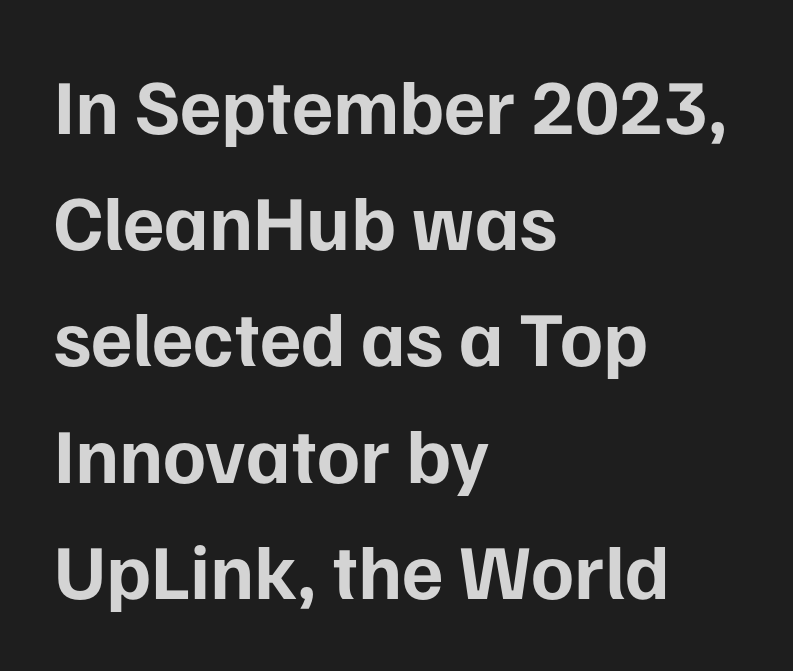
{"serif": "no", "italic": "no", "bold": "yes", "weight": "bold", "width": "normal", "stroke_contrast": "low", "x_height": "medium", "monospaced": "no", "underline": "no", "align": "left", "line_spacing": "normal", "line_spacing_ratio": 1.49, "letter_spacing": "normal", "letter_spacing_em": 0.0, "glyph_px": 78}
